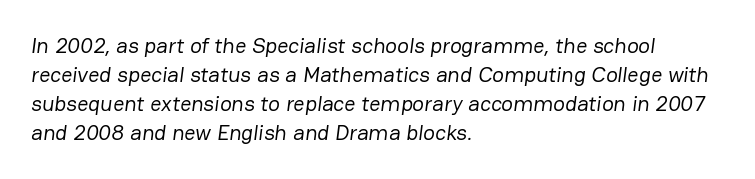
{"bold": "no", "underline": "no", "align": "left", "line_spacing": "normal", "line_spacing_ratio": 1.32, "letter_spacing": "normal", "letter_spacing_em": 0.0, "glyph_px": 22}
